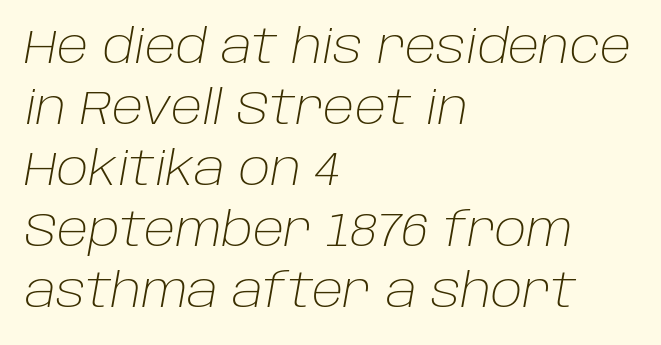
Q: Is the text bold? A: No.
Q: Is the text italic (slanted)? A: Yes, it leans right by about 10 degrees.
Q: Is the text underlined? A: No.
Q: How is the paragraph aligned? A: Left-aligned.
Q: Is the spacing between letters normal or unusually wide? A: Normal.
Q: Is the spacing between lines tight, normal or loose? A: Normal.
Q: Width (condensed, normal, or wide)? A: Normal.
Q: Stroke contrast? A: Low.
Q: x-height? A: Large.
Q: Monospaced? A: No.
